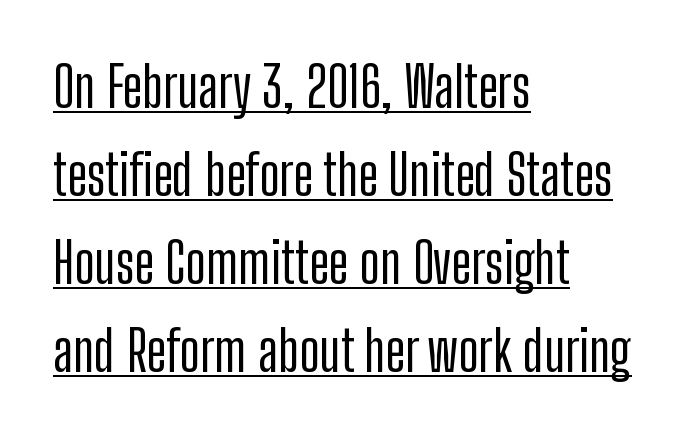
Q: Is the text italic (slanted)? A: No, it is upright.
Q: Is the typeface a serif or a sans-serif typeface? A: Sans-serif.
Q: Is the text underlined? A: Yes.
Q: How is the paragraph aligned? A: Left-aligned.
Q: Is the spacing between letters normal or unusually wide? A: Normal.
Q: Is the spacing between lines tight, normal or loose? A: Normal.
Q: Width (condensed, normal, or wide)? A: Condensed.
Q: Stroke contrast? A: Low.
Q: x-height? A: Medium.
Q: Monospaced? A: No.
